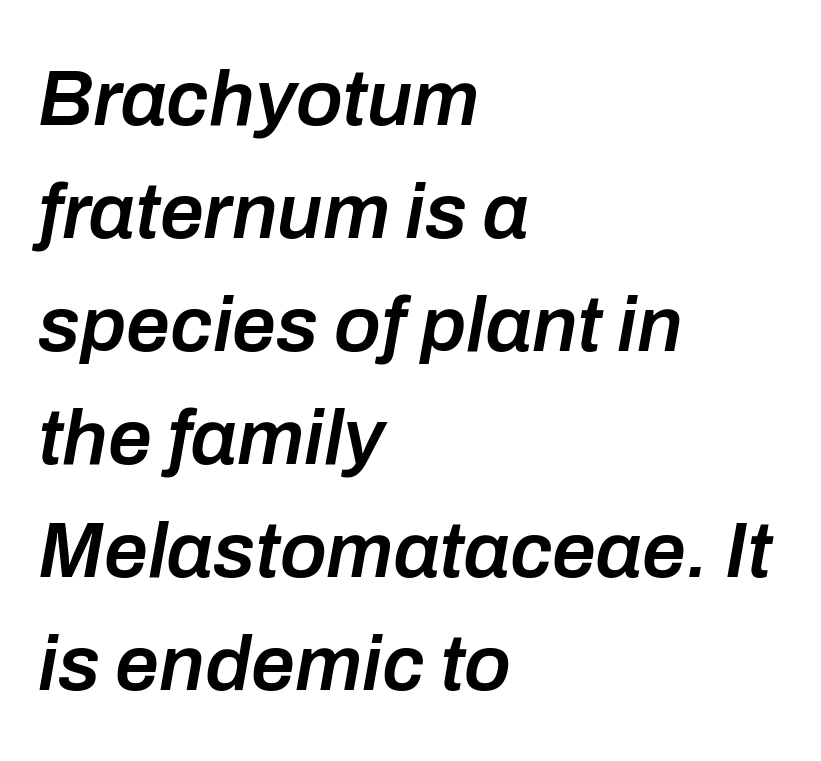
The letters advance in unequal steps, a hallmark of proportional type. Lines of text with bare space underneath. The letterforms sit shoulder to shoulder at normal distance. The font's italic variant was chosen for this text.
